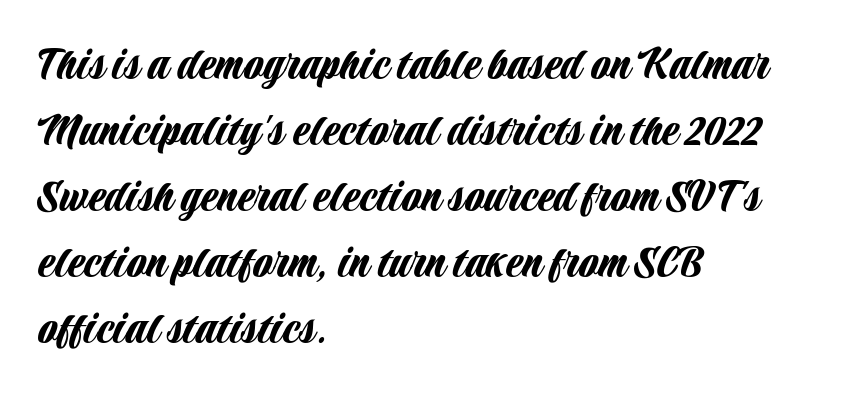
The lines are quadded left. These lines sit exactly where default settings would place them. The specimen omits any rule beneath the text block's lines.
